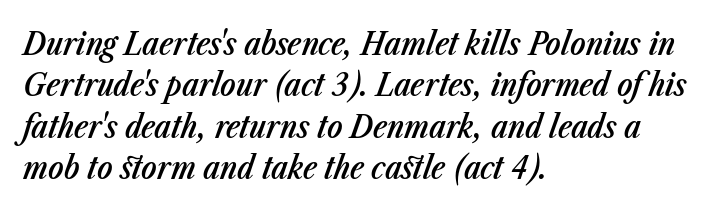
The image shows 32 px semibold, condensed type, italic (leaning right); set left-aligned, normal line spacing (1.29x), normal letter spacing, not underlined; low stroke contrast and a medium x-height.
